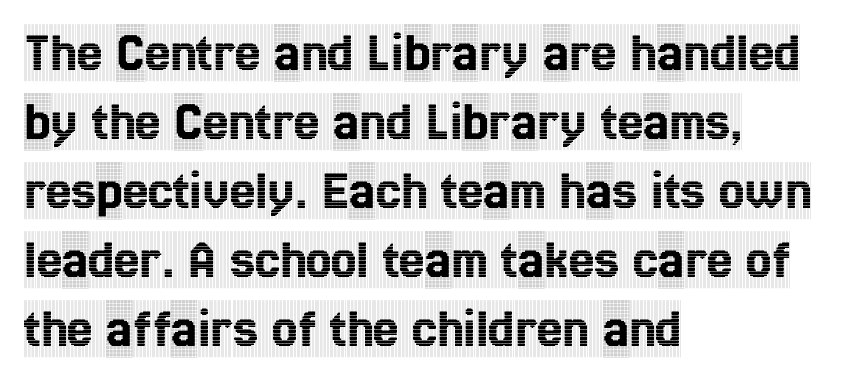
Proportional: the letters do not fall into vertical columns. Words float on clear page, feet unadorned. Short and long lines alike share a common starting point at left. You can tell it's not italic because the verticals are truly vertical.
